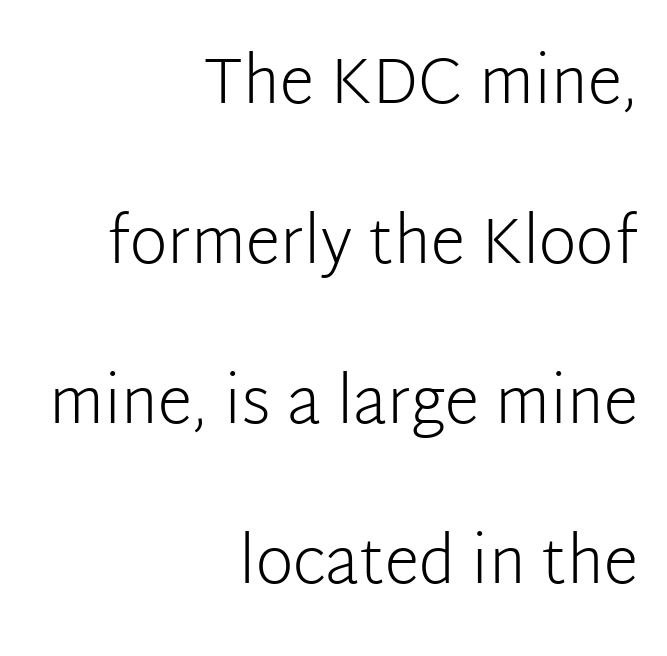
Successive baselines arrive slowly, with a big drop between each. The characters display no serif detailing; their extremities are plain. Just letters on the line, the space beneath them empty. Caption: standard tracking, unaltered. Is this a fixed-width face? No — the glyphs have proportional, varying widths.
